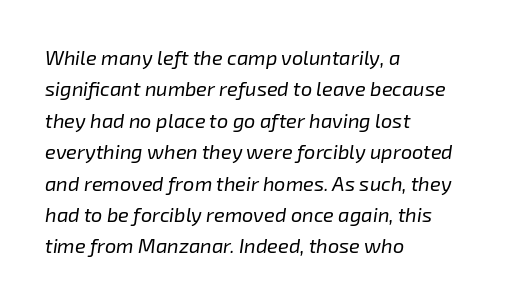
{"italic": "yes", "lean": "right", "slant_degrees": 8, "bold": "no", "underline": "no", "align": "left", "line_spacing": "normal", "line_spacing_ratio": 1.57, "letter_spacing": "normal", "letter_spacing_em": 0.0, "glyph_px": 20}
